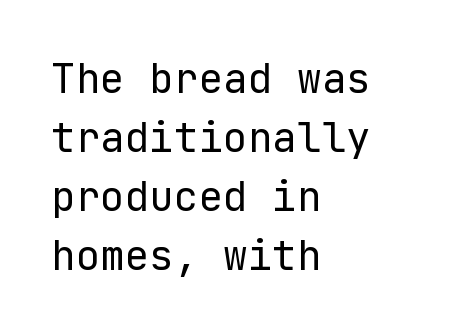
{"serif": "no", "italic": "no", "bold": "no", "weight": "regular", "width": "normal", "stroke_contrast": "low", "x_height": "medium", "underline": "no", "align": "left", "line_spacing": "normal", "line_spacing_ratio": 1.44, "letter_spacing": "normal", "letter_spacing_em": 0.0, "glyph_px": 41}
